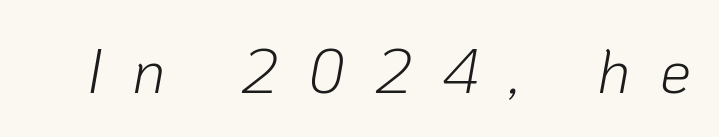
Q: Is the text bold? A: No.
Q: Is the text italic (slanted)? A: Yes, it leans right by about 10 degrees.
Q: Is the text underlined? A: No.
Q: Is the spacing between letters normal or unusually wide? A: Unusually wide.
Q: Width (condensed, normal, or wide)? A: Normal.
Q: Stroke contrast? A: Low.
Q: x-height? A: Medium.
Q: Monospaced? A: No.
